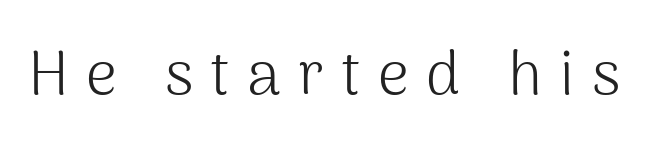
Q: Is the text bold? A: No.
Q: Is the text italic (slanted)? A: No, it is upright.
Q: Is the typeface a serif or a sans-serif typeface? A: Sans-serif.
Q: Is the text underlined? A: No.
Q: Is the spacing between letters normal or unusually wide? A: Unusually wide.
Q: Width (condensed, normal, or wide)? A: Normal.
Q: Stroke contrast? A: Medium.
Q: x-height? A: Medium.
Q: Monospaced? A: No.
